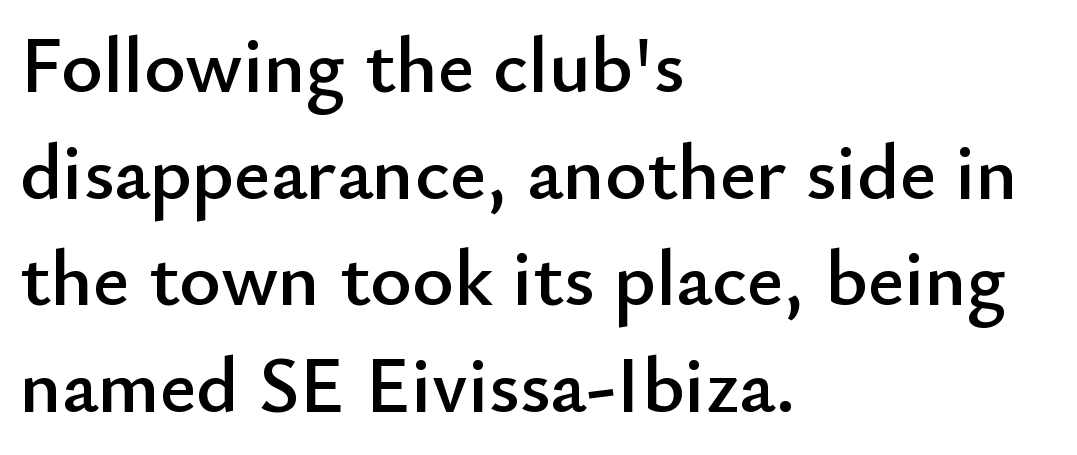
Q: Is the text italic (slanted)? A: No, it is upright.
Q: Is the typeface a serif or a sans-serif typeface? A: Sans-serif.
Q: Is the text underlined? A: No.
Q: How is the paragraph aligned? A: Left-aligned.
Q: Is the spacing between letters normal or unusually wide? A: Normal.
Q: Is the spacing between lines tight, normal or loose? A: Normal.
Q: Width (condensed, normal, or wide)? A: Normal.
Q: Stroke contrast? A: Low.
Q: x-height? A: Small.
Q: Monospaced? A: No.
